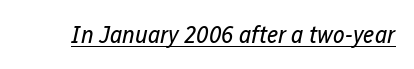
Q: Is the text bold? A: No.
Q: Is the text italic (slanted)? A: Yes, it leans right by about 12 degrees.
Q: Is the text underlined? A: Yes.
Q: Is the spacing between letters normal or unusually wide? A: Normal.
